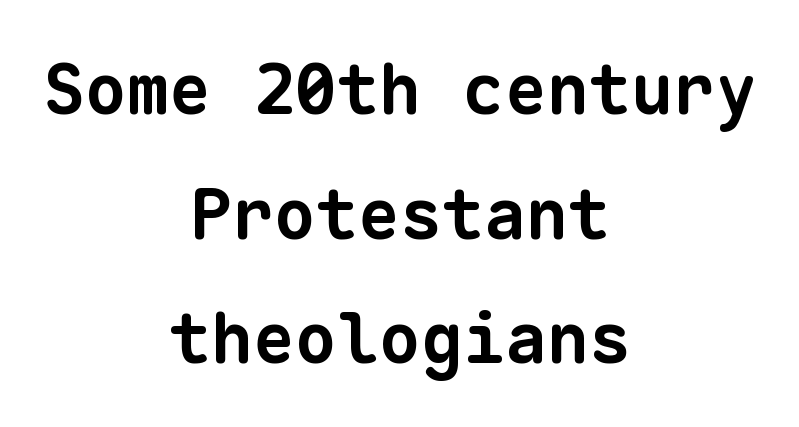
Nothing unusual about the tracking: characters are spaced as the font intends. In terms of weight, the rendering is a true, heavy bold. Just letters on the line, the space beneath them empty. The typeface chosen for these lines omits serifs. The rendering positions every line midway between the sides.
